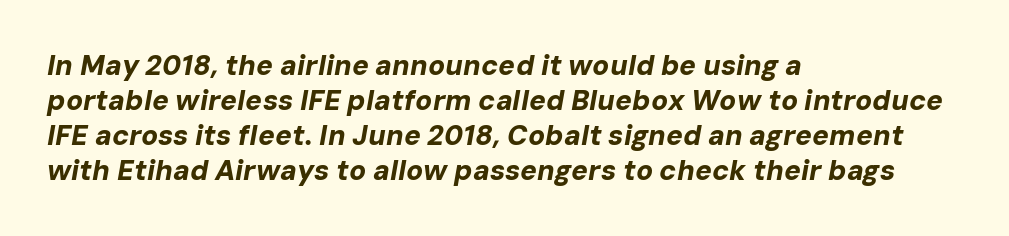
The image shows 28 px bold type, italic (leaning right); set left-aligned, normal line spacing (1.25x), normal letter spacing, not underlined; low stroke contrast and a medium x-height.
